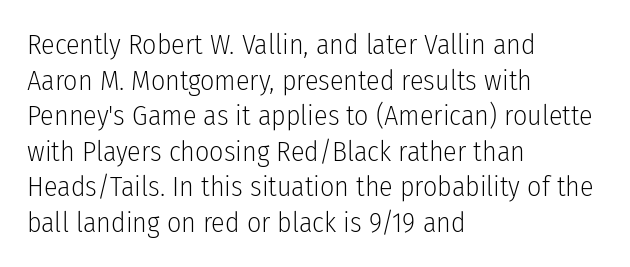
{"serif": "no", "italic": "no", "bold": "no", "weight": "light", "width": "condensed", "stroke_contrast": "low", "x_height": "medium", "monospaced": "no", "underline": "no", "align": "left", "line_spacing": "normal", "line_spacing_ratio": 1.27, "letter_spacing": "normal", "letter_spacing_em": 0.0, "glyph_px": 28}
